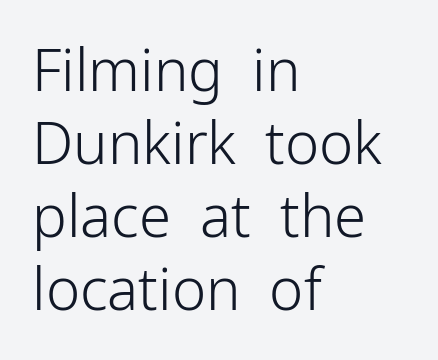
{"serif": "no", "italic": "no", "bold": "no", "weight": "light", "width": "normal", "stroke_contrast": "low", "x_height": "medium", "monospaced": "no", "underline": "no", "align": "left", "line_spacing": "normal", "line_spacing_ratio": 1.26, "letter_spacing": "normal", "letter_spacing_em": 0.0, "glyph_px": 58}
